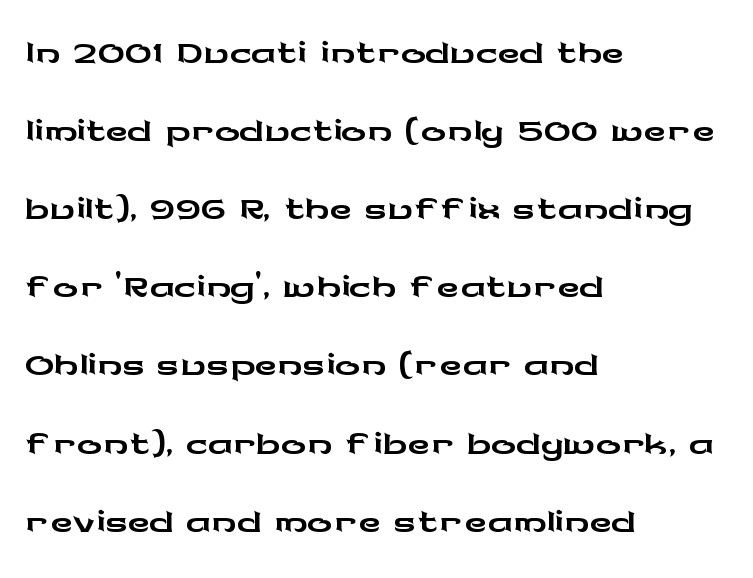
{"serif": "no", "italic": "no", "width": "wide", "stroke_contrast": "low", "x_height": "medium", "monospaced": "no", "underline": "no", "align": "left", "line_spacing": "normal", "line_spacing_ratio": 1.26, "letter_spacing": "normal", "letter_spacing_em": 0.0, "glyph_px": 62}
